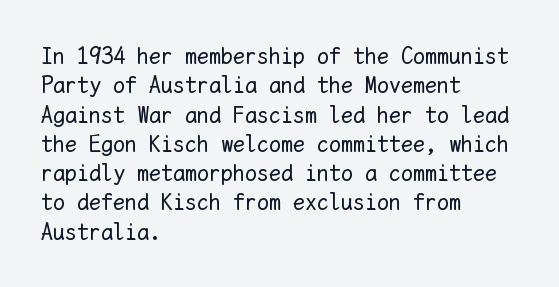
Notice how the stems are strictly vertical — no italics here. Standard letterfit; no display-style spreading of the glyphs. The space beneath each line is pristine and unruled. Counters stay open thanks to moderate or lighter strokes. A classic flush-left, rag-right setting is used for this passage.
